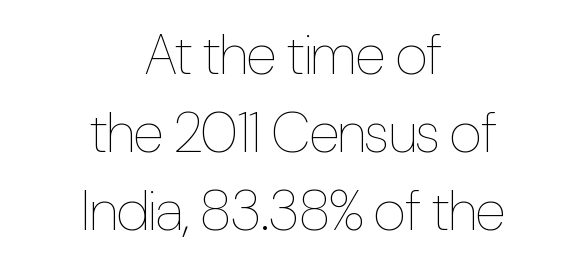
The image shows 57 px thin, condensed type, upright; set centered, normal line spacing (1.37x), normal letter spacing, not underlined; low stroke contrast and a medium x-height.
